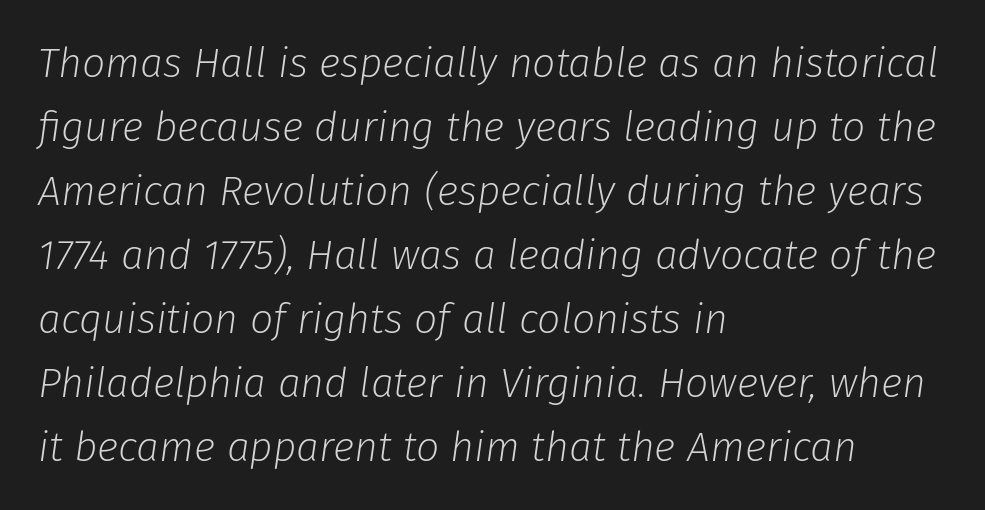
Descender tails drop into unmarked territory. The typeface has the unassuming heft of standard copy or less. The rag falls on the right side of this text block. The whole block is typeset with a tilt. The letters advance in unequal steps, a hallmark of proportional type.
